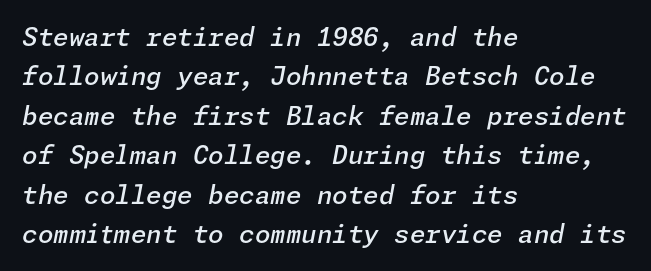
Q: Is the text bold? A: Semi-bold.
Q: Is the text italic (slanted)? A: Yes, it leans right by about 11 degrees.
Q: Is the text underlined? A: No.
Q: How is the paragraph aligned? A: Left-aligned.
Q: Is the spacing between letters normal or unusually wide? A: Normal.
Q: Is the spacing between lines tight, normal or loose? A: Normal.
